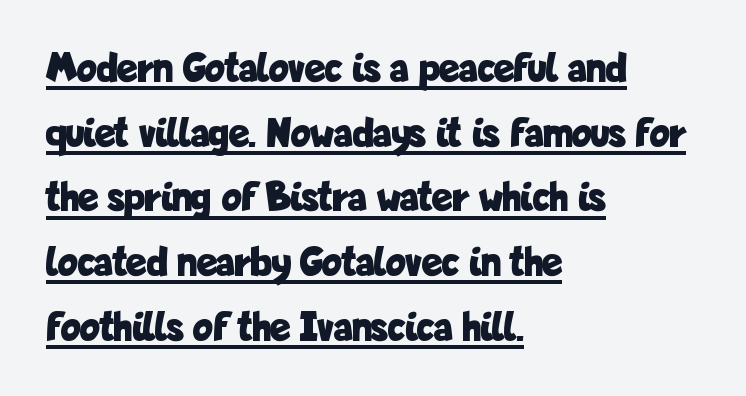
The image shows 42 px bold, condensed sans-serif type, upright; set left-aligned, normal line spacing (1.54x), normal letter spacing, underlined; low stroke contrast and a medium x-height.
